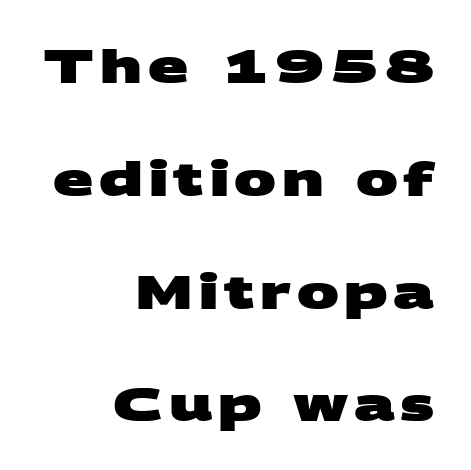
The image shows 47 px heavy, wide sans-serif type; set right-aligned, loose line spacing (2.4x), not underlined; medium stroke contrast and a large x-height.
